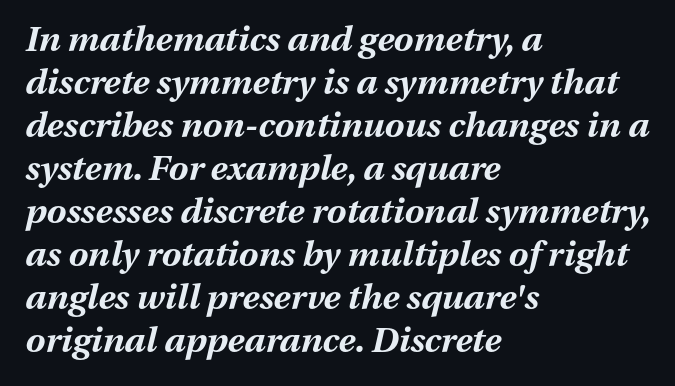
These lines are rendered in a variable-pitch font. Summary of weight: heavy, a full bold. Does the copy run flush right? No — it runs flush left. No word sits above an underline. Students, note that the glyphs here touch the page at normal intervals. Designer's note — italics engaged.
